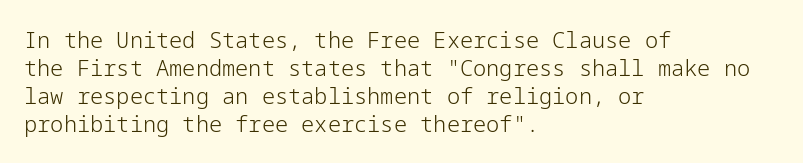
Q: Is the text bold? A: No.
Q: Is the text italic (slanted)? A: No, it is upright.
Q: Is the text underlined? A: No.
Q: How is the paragraph aligned? A: Left-aligned.
Q: Is the spacing between letters normal or unusually wide? A: Normal.
Q: Is the spacing between lines tight, normal or loose? A: Normal.
